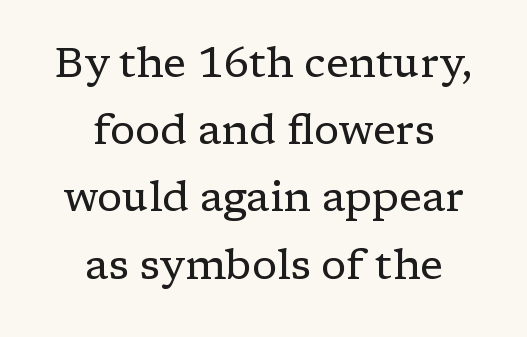
The image shows 42 px regular-weight serif type, upright; set centered, normal line spacing (1.6x), normal letter spacing, not underlined; low stroke contrast and a medium x-height.
